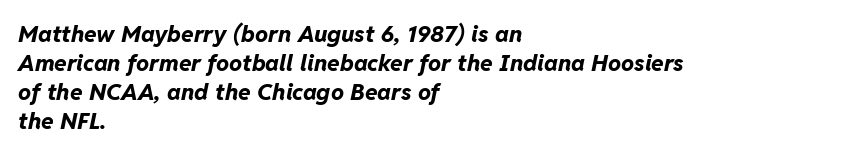
Characters are canted at an angle relative to the baseline's perpendicular. The rendering uses a moderate line-height, typical for paragraphs. Caption: standard tracking, unaltered. Its strokes are broad and dark, the hallmark of bold type. If you drew a ruler down the left edge, every line would touch it.
